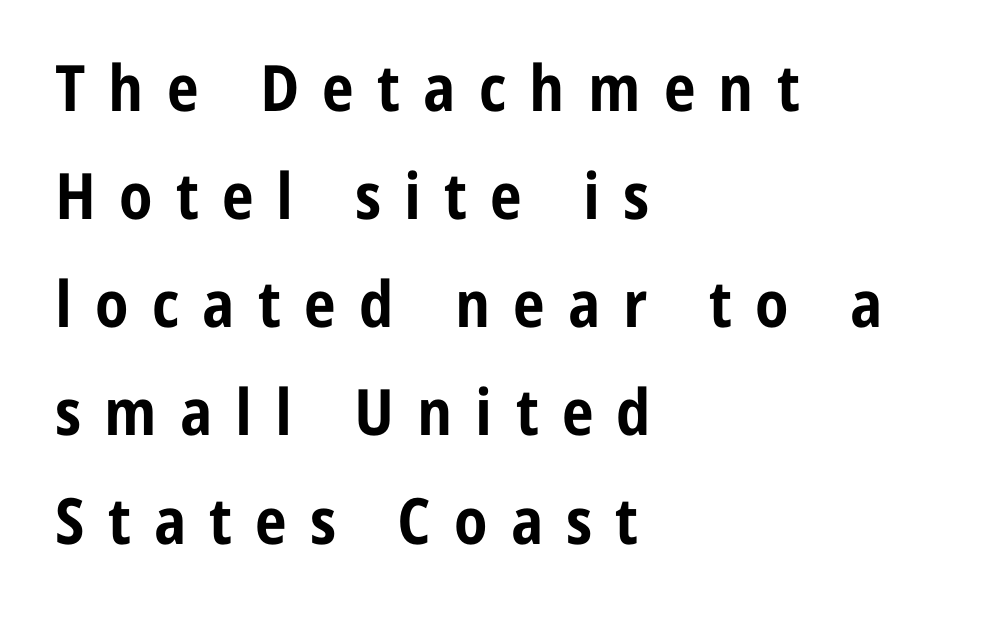
Q: Is the text bold? A: Yes.
Q: Is the text italic (slanted)? A: No, it is upright.
Q: Is the typeface a serif or a sans-serif typeface? A: Sans-serif.
Q: Is the text underlined? A: No.
Q: How is the paragraph aligned? A: Left-aligned.
Q: Is the spacing between letters normal or unusually wide? A: Unusually wide.
Q: Is the spacing between lines tight, normal or loose? A: Normal.
Q: Width (condensed, normal, or wide)? A: Condensed.
Q: Stroke contrast? A: Low.
Q: x-height? A: Medium.
Q: Monospaced? A: No.
